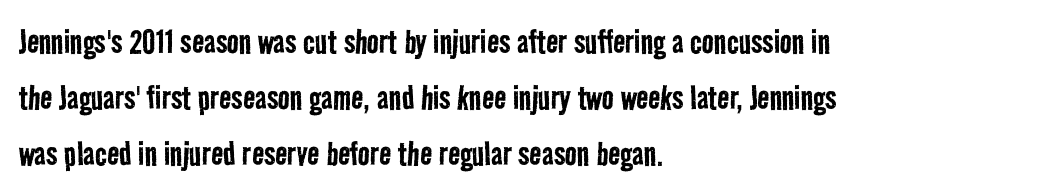
Type style note: lacks serifs. A typesetter would call this zero additional tracking. A typesetter would call this leading conventional body-copy spacing. Think of a printed novel: that variable character pitch is what you see here.
